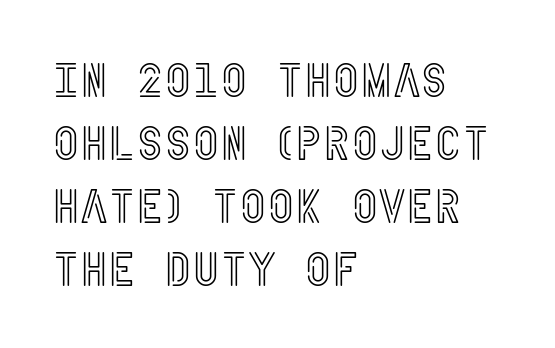
The words here are not underlined. The gaps between neighbouring characters are ordinary and unremarkable. What's the leading like? Ordinary, nothing unusual. All the whitespace from short lines collects on the right.
